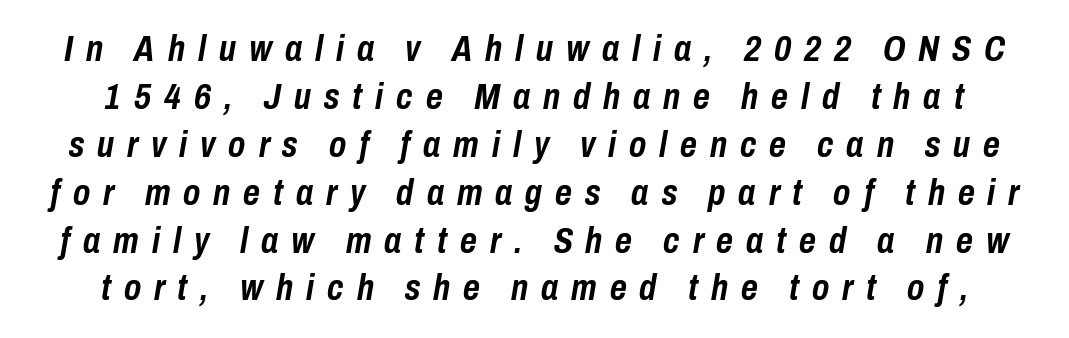
Q: Is the text bold? A: Yes.
Q: Is the text italic (slanted)? A: Yes, it leans right by about 10 degrees.
Q: Is the text underlined? A: No.
Q: Is the spacing between letters normal or unusually wide? A: Unusually wide.
Q: Is the spacing between lines tight, normal or loose? A: Normal.
Q: Width (condensed, normal, or wide)? A: Condensed.
Q: Stroke contrast? A: Low.
Q: x-height? A: Medium.
Q: Monospaced? A: No.
